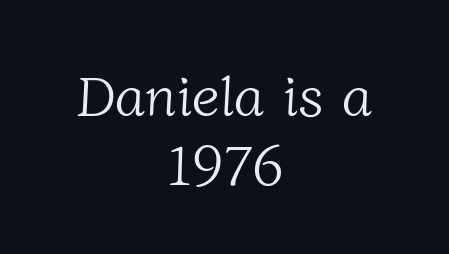
{"serif": "yes", "bold": "no", "weight": "light", "width": "normal", "stroke_contrast": "low", "x_height": "medium", "monospaced": "no", "underline": "no", "align": "center", "line_spacing_ratio": 1.24, "letter_spacing": "normal", "letter_spacing_em": 0.0, "glyph_px": 56}
